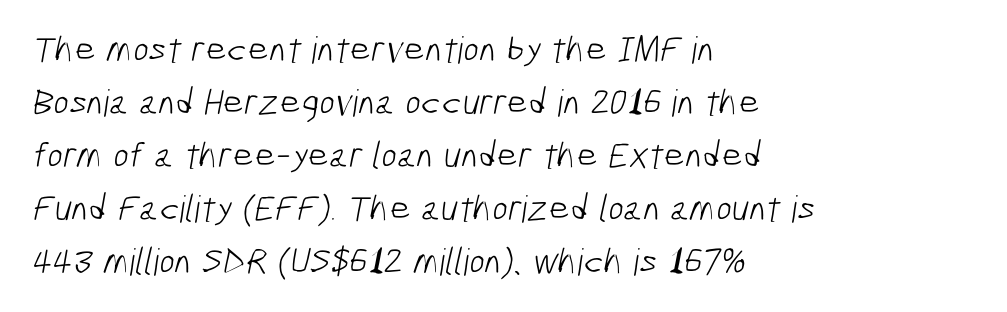
The image shows 37 px light, condensed sans-serif type; set left-aligned, normal line spacing (1.43x), normal letter spacing, not underlined; low stroke contrast and a medium x-height.
